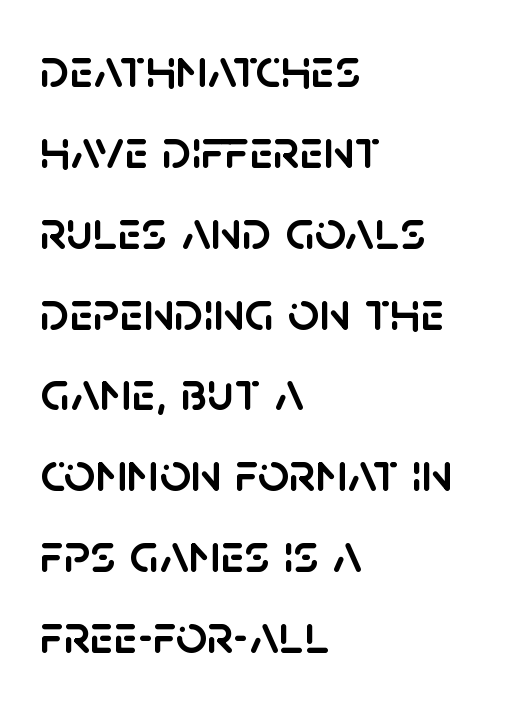
Nobody touched the tracking dial on this one. No feet cap the strokes, marking this as sans-serif type. Descenders are the only things crossing below the line. Compared with a centered layout, this one pins lines to the left instead.
